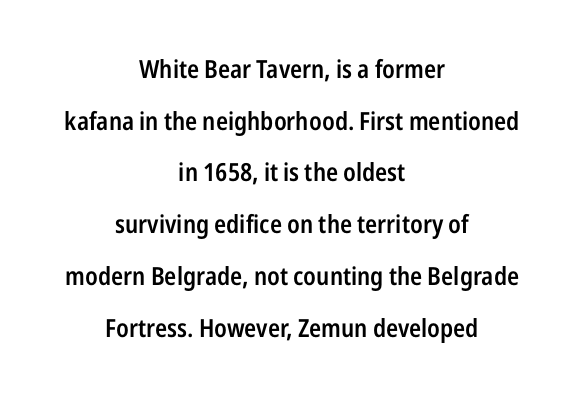
Moderately thickened strokes mark this as semibold type. Visually the block forms a symmetrical silhouette, jagged on both flanks. Is there much room between lines? Yes — plenty of vertical air separates them. The passage shown has conventional tracking throughout. Posture: straight, roman, zero tilt. Honestly, there is no underline to notice here at all.
